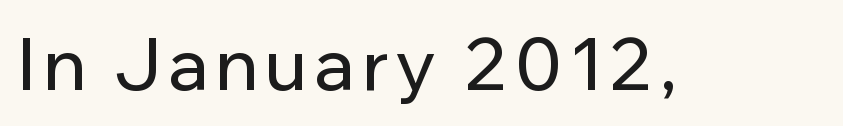
Q: Is the text italic (slanted)? A: No, it is upright.
Q: Is the typeface a serif or a sans-serif typeface? A: Sans-serif.
Q: Is the text underlined? A: No.
Q: Width (condensed, normal, or wide)? A: Normal.
Q: Stroke contrast? A: Low.
Q: x-height? A: Medium.
Q: Monospaced? A: No.
